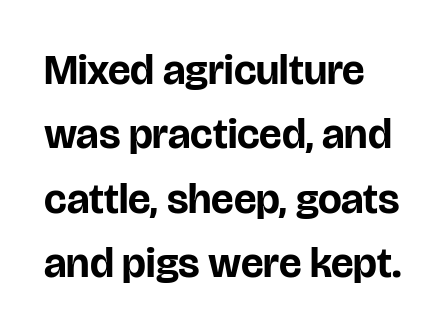
The words here are not underlined. Notice how thick the strokes are: this is what a full bold looks like. A typesetter would call this proportional, since set widths differ per character. Is the letter spacing exaggerated? No — it looks like the ordinary default. The type family on display is of the sans-serif kind.
